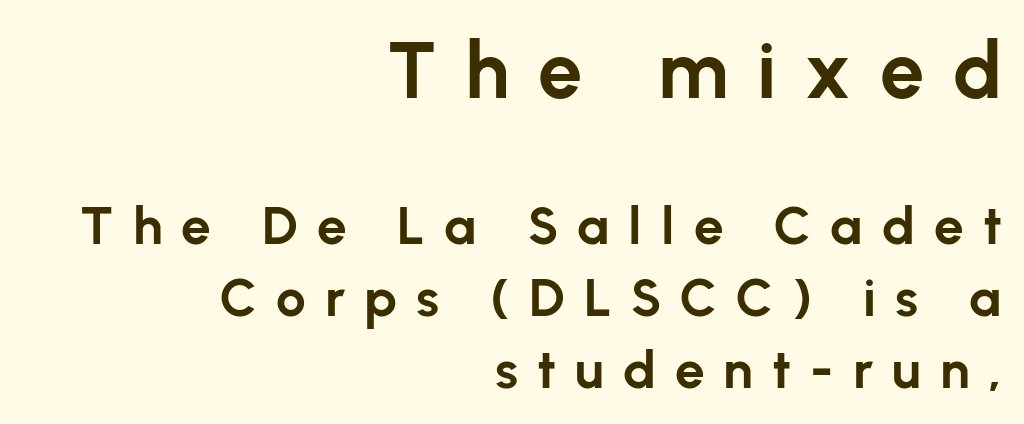
{"serif": "no", "italic": "no", "bold": "yes", "weight": "bold", "width": "normal", "stroke_contrast": "low", "x_height": "medium", "monospaced": "no", "underline": "no", "align": "right", "line_spacing": "normal", "line_spacing_ratio": 1.36, "letter_spacing": "wide", "letter_spacing_em": 0.36, "larger_block": "first", "size_ratio": 1.49, "glyph_px": 79}
